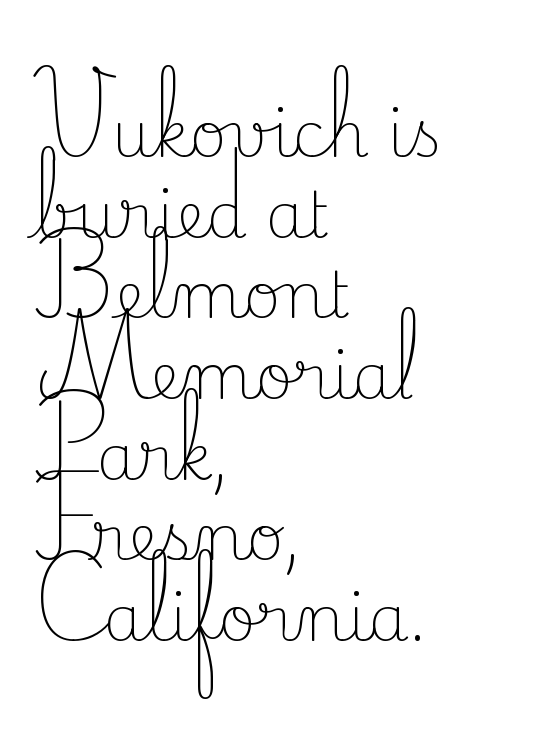
Q: Is the text bold? A: No.
Q: Is the text italic (slanted)? A: No, it is upright.
Q: Is the typeface a serif or a sans-serif typeface? A: Serif.
Q: Is the text underlined? A: No.
Q: How is the paragraph aligned? A: Left-aligned.
Q: Is the spacing between letters normal or unusually wide? A: Normal.
Q: Is the spacing between lines tight, normal or loose? A: Normal.
Q: Width (condensed, normal, or wide)? A: Normal.
Q: Stroke contrast? A: Low.
Q: x-height? A: Small.
Q: Monospaced? A: No.
